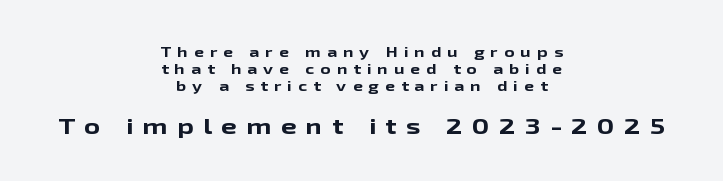
The image shows 22 px bold type, upright; set centered, line spacing 1.22x, unusually wide letter spacing (+0.44 em), not underlined; the second (bottom) block is 1.57x larger.
